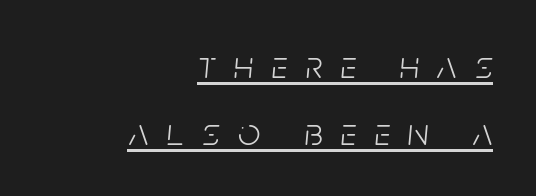
{"italic": "yes", "lean": "right", "slant_degrees": 5, "bold": "no", "weight": "light", "width": "condensed", "stroke_contrast": "low", "x_height": "large", "monospaced": "no", "underline": "yes", "align": "right", "line_spacing_ratio": 1.73, "letter_spacing": "wide", "letter_spacing_em": 0.47, "glyph_px": 39}
